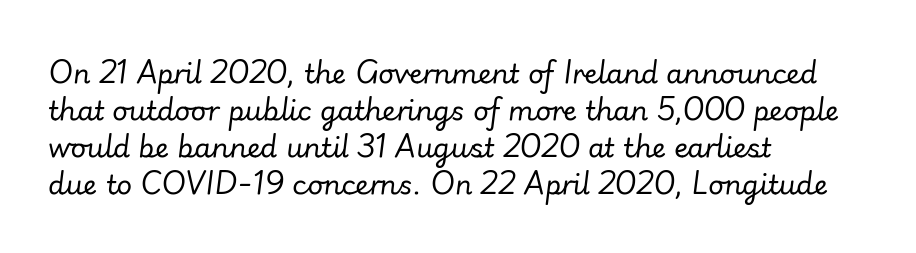
The image shows 27 px text type, italic (leaning right); set left-aligned, normal line spacing (1.37x), normal letter spacing, not underlined.
